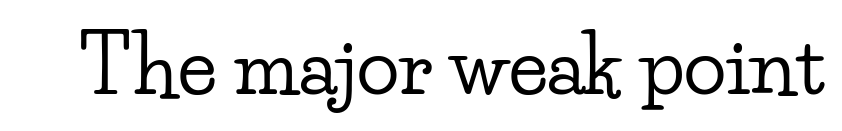
{"serif": "yes", "italic": "no", "width": "wide", "stroke_contrast": "low", "x_height": "small", "monospaced": "no", "underline": "no", "letter_spacing": "normal", "letter_spacing_em": 0.0, "glyph_px": 79}
